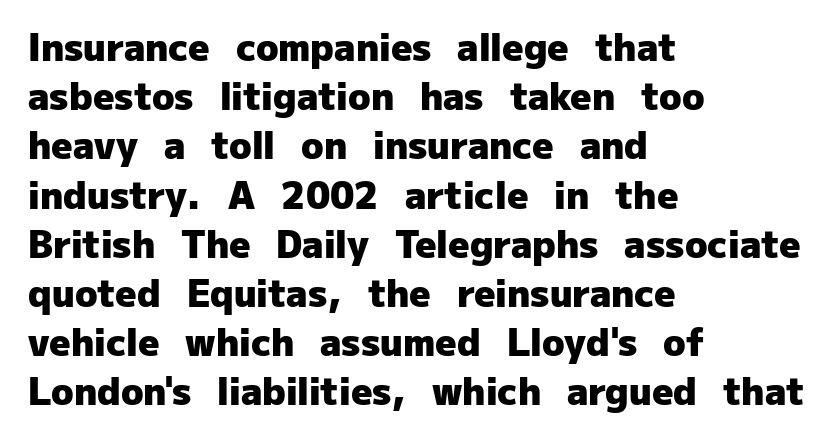
Q: Is the text bold? A: Yes.
Q: Is the text italic (slanted)? A: No, it is upright.
Q: Is the typeface a serif or a sans-serif typeface? A: Sans-serif.
Q: Is the text underlined? A: No.
Q: How is the paragraph aligned? A: Left-aligned.
Q: Is the spacing between letters normal or unusually wide? A: Normal.
Q: Is the spacing between lines tight, normal or loose? A: Normal.
Q: Width (condensed, normal, or wide)? A: Normal.
Q: Stroke contrast? A: Low.
Q: x-height? A: Medium.
Q: Monospaced? A: No.
